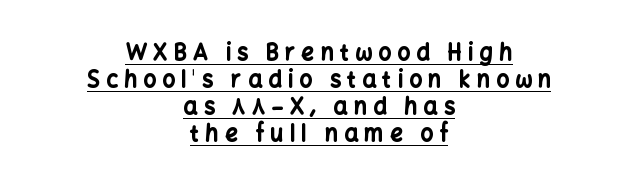
The passage shown is emphatically bold. The rendering inserts visible extra space after every character. Underline: present. The specimen reads as upright at a glance.
